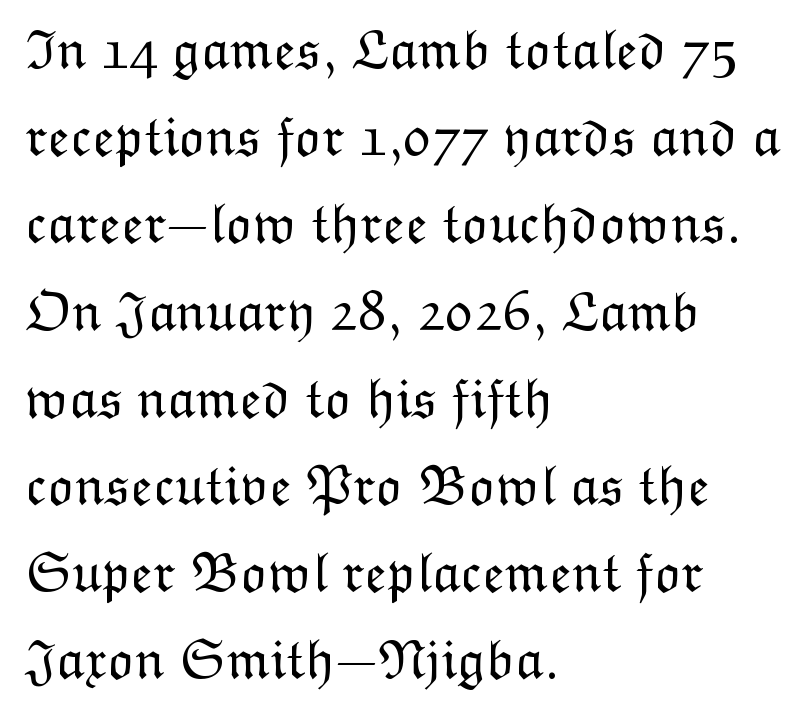
Q: Is the text bold? A: No.
Q: Is the text italic (slanted)? A: No, it is upright.
Q: Is the text underlined? A: No.
Q: How is the paragraph aligned? A: Left-aligned.
Q: Is the spacing between letters normal or unusually wide? A: Normal.
Q: Is the spacing between lines tight, normal or loose? A: Normal.
Q: Width (condensed, normal, or wide)? A: Normal.
Q: Stroke contrast? A: Low.
Q: x-height? A: Medium.
Q: Monospaced? A: No.
